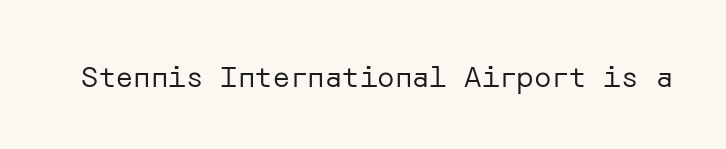
The image shows 29 px regular-weight sans-serif type, upright; set normal letter spacing, not underlined; low stroke contrast and a medium x-height.
